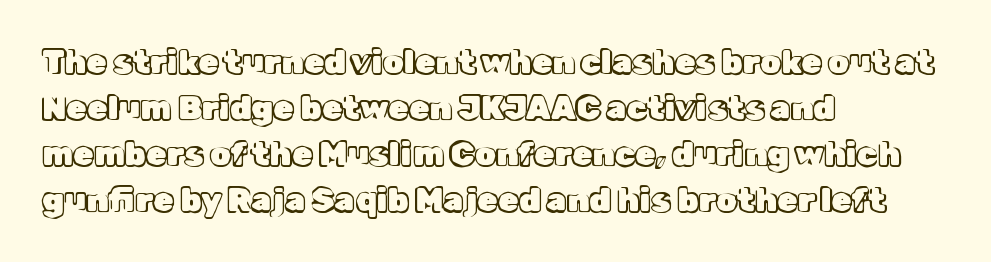
Quick note: not italic, upright. This rendering leaves character spacing at its baseline value. Honestly, there is no underline to notice here at all. If you drew a ruler down the left edge, every line would touch it. You could not count columns in this text — the font is proportionally spaced.
